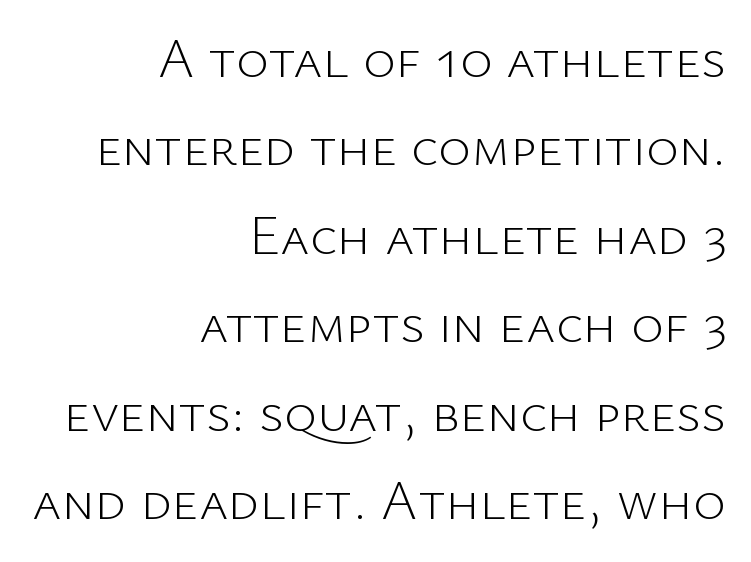
Q: Is the text bold? A: No.
Q: Is the text italic (slanted)? A: No, it is upright.
Q: Is the typeface a serif or a sans-serif typeface? A: Sans-serif.
Q: Is the text underlined? A: No.
Q: How is the paragraph aligned? A: Right-aligned.
Q: Is the spacing between letters normal or unusually wide? A: Normal.
Q: Is the spacing between lines tight, normal or loose? A: Normal.
Q: Width (condensed, normal, or wide)? A: Normal.
Q: Stroke contrast? A: Low.
Q: x-height? A: Medium.
Q: Monospaced? A: No.
